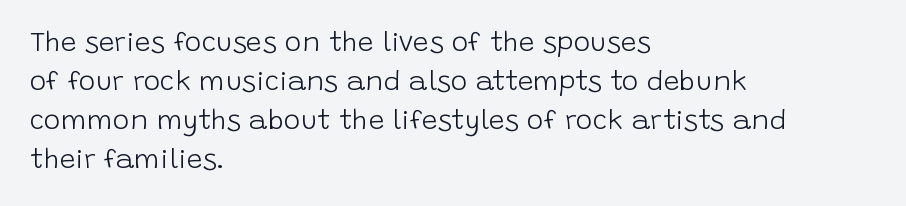
The image shows 28 px light sans-serif type, upright; set left-aligned, normal line spacing (1.39x), normal letter spacing, not underlined; low stroke contrast and a large x-height.
